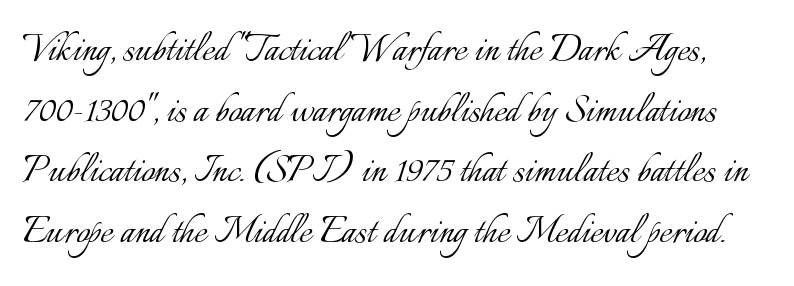
Q: Is the text bold? A: No.
Q: Is the text italic (slanted)? A: Yes.
Q: Is the text underlined? A: No.
Q: Is the spacing between letters normal or unusually wide? A: Normal.
Q: Is the spacing between lines tight, normal or loose? A: Normal.
Q: Width (condensed, normal, or wide)? A: Normal.
Q: Stroke contrast? A: Low.
Q: x-height? A: Small.
Q: Monospaced? A: No.
